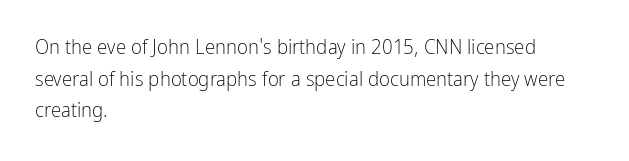
The image shows 21 px text type, upright; set left-aligned, normal line spacing (1.51x), normal letter spacing, not underlined.
